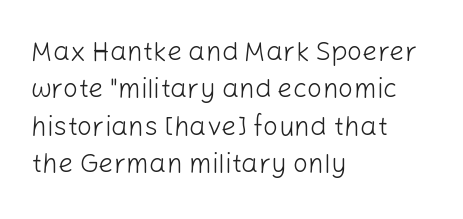
Interline gaps are of average width in this sample. Inter-character spacing is left at the font's built-in metrics. If you drew a line through each stem, it would be perfectly vertical. Words float on clear page, feet unadorned. Each line starts at the same left margin while the right side varies.
